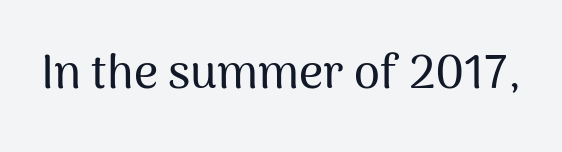
The image shows 47 px sans-serif type, upright; set normal letter spacing, not underlined; medium stroke contrast and a medium x-height.
